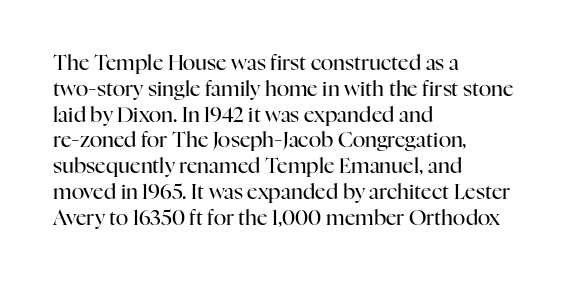
Q: Is the text bold? A: No.
Q: Is the text italic (slanted)? A: No, it is upright.
Q: Is the text underlined? A: No.
Q: How is the paragraph aligned? A: Left-aligned.
Q: Is the spacing between letters normal or unusually wide? A: Normal.
